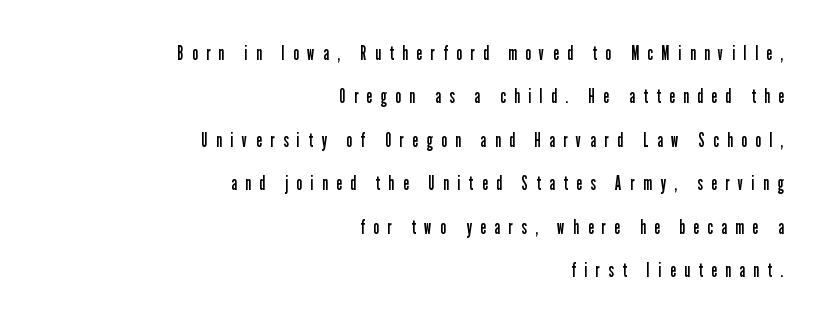
{"italic": "no", "bold": "no", "underline": "no", "align": "right", "line_spacing": "loose", "line_spacing_ratio": 2.17, "letter_spacing": "wide", "letter_spacing_em": 0.44, "glyph_px": 20}
